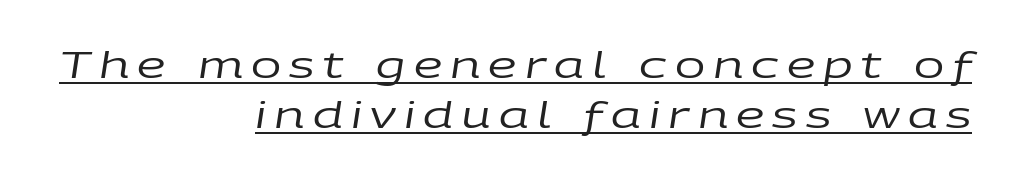
Style check: oblique. The letterforms sit at book weight or below. Beneath each row of characters lies a ruled line. A typesetter would call this proportional, since set widths differ per character. The compositor pushed each line to the right boundary. Caption: expanded tracking, letters set apart.
